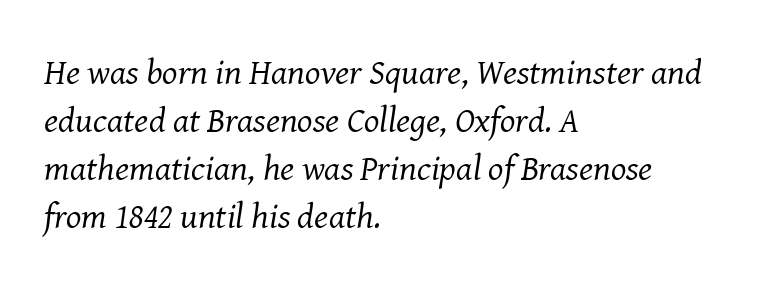
The image shows 36 px regular-weight serif type, italic (leaning right); set left-aligned, normal line spacing (1.33x), normal letter spacing, not underlined; medium stroke contrast and a medium x-height.
